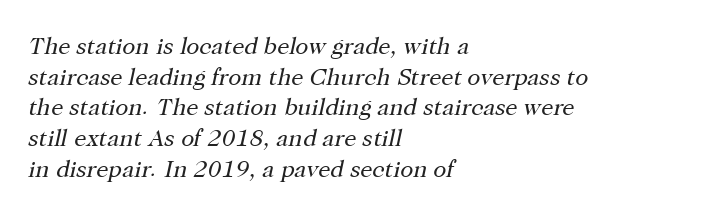
The characters are drawn with everyday or finer stroke widths. The passage shown stacks its lines at a standard gap. Just letters on the line, the space beneath them empty. This sample uses plain, unmodified letter spacing. Italic: yes, the glyphs are oblique.
